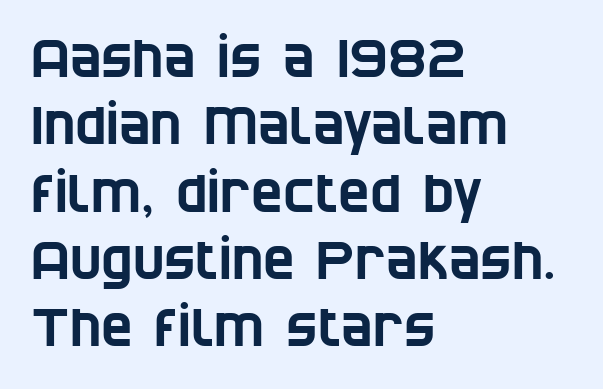
The image shows 53 px condensed sans-serif type; set left-aligned, normal line spacing (1.27x), normal letter spacing, not underlined; low stroke contrast and a large x-height.
